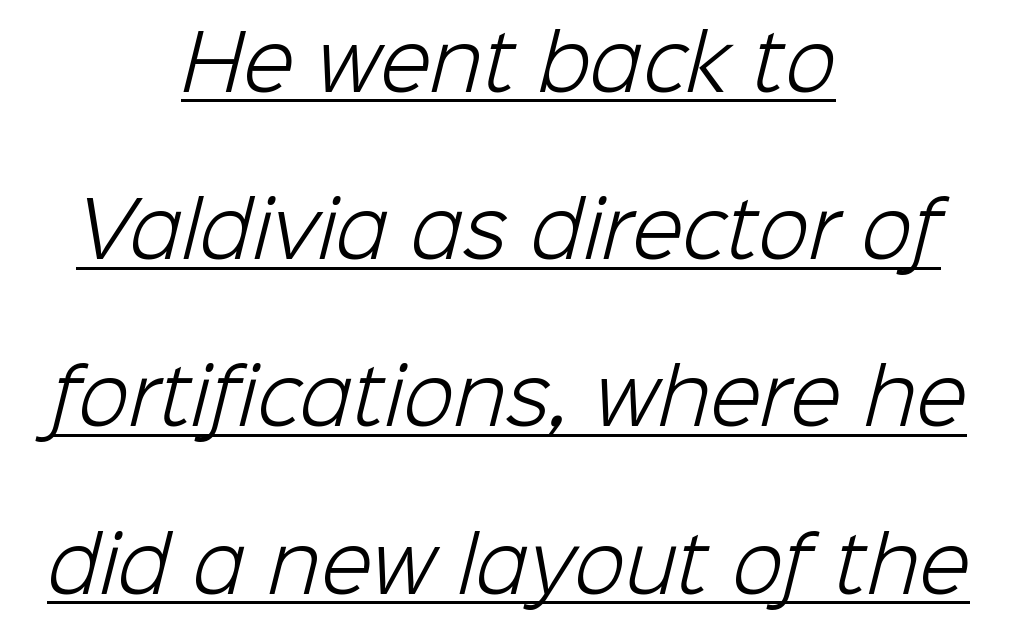
The image shows 75 px light sans-serif type; set centered, loose line spacing (2.23x), normal letter spacing, underlined; low stroke contrast and a medium x-height.
